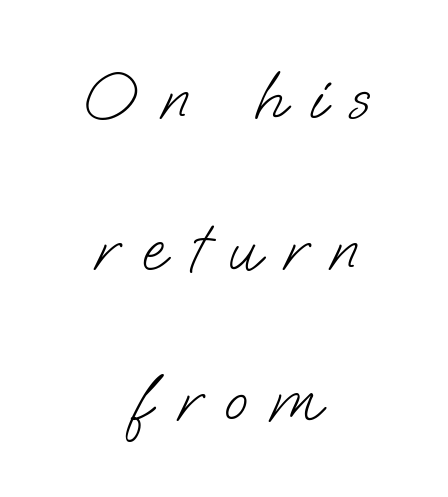
Quick note: underline off. The glyphs in this specimen are sans serif. The whitespace from short lines is split evenly between both sides. The passage shown stacks its lines with a broad gap. This sample has the flowing, uneven cadence of proportional lettering. Observe the wide spacing: letters keep a clear distance from each other.
